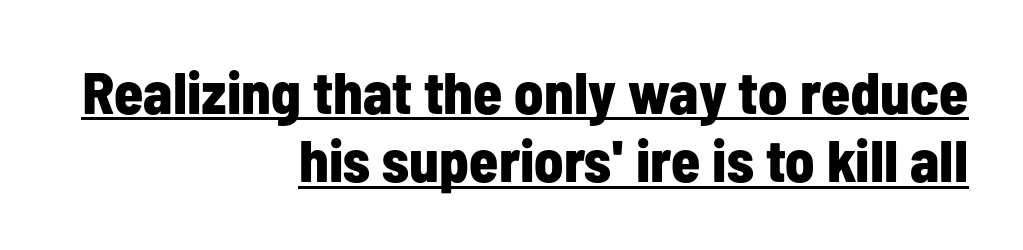
{"serif": "no", "italic": "no", "bold": "yes", "weight": "bold", "width": "condensed", "stroke_contrast": "low", "x_height": "medium", "monospaced": "no", "underline": "yes", "align": "right", "line_spacing_ratio": 1.16, "letter_spacing": "normal", "letter_spacing_em": 0.0, "glyph_px": 59}
